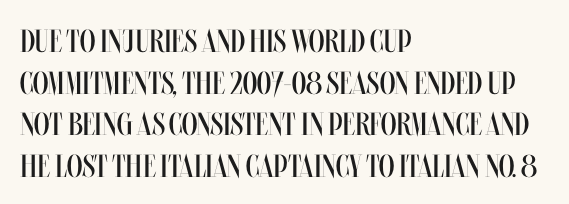
{"italic": "no", "bold": "no", "weight": "regular", "width": "condensed", "stroke_contrast": "medium", "x_height": "large", "monospaced": "no", "underline": "no", "align": "left", "line_spacing": "normal", "line_spacing_ratio": 1.3, "letter_spacing": "normal", "letter_spacing_em": 0.0, "glyph_px": 32}
